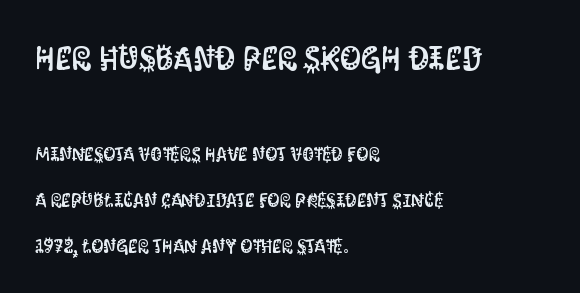
Serif or sans? Sans — the stroke terminals are bare. Widely set lines give the paragraph a tall, airy silhouette. Character widths vary here, with narrow letters taking less room than wide ones. The more generous point size was reserved for the upper chunk. Every character sits straight up, as roman type does.
